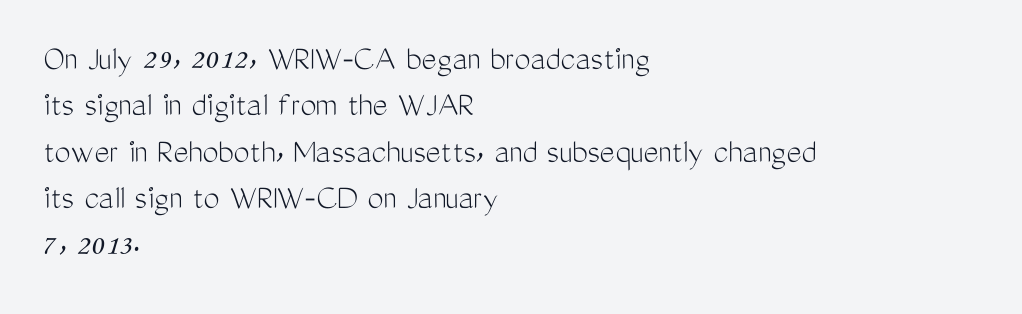
Which margin do the lines hug? The left one — the right edge is uneven. You can tell it's not italic because the verticals are truly vertical. Students, note that the glyphs here touch the page at normal intervals. Glance below the letters and you will spot only blank space. This reads as an unemphasized weight, regular at the heaviest. Font category for this specimen: sans-serif.
